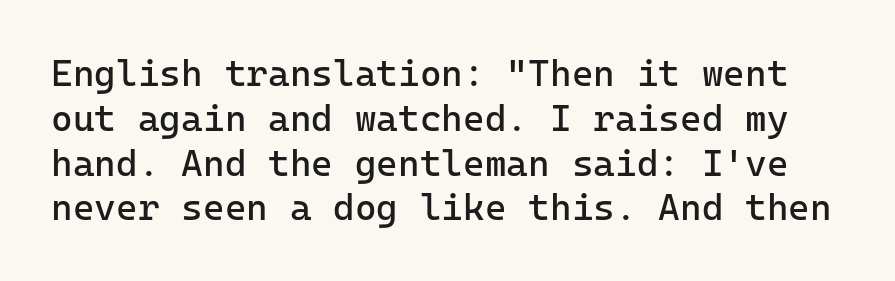
The axis of the letterforms is exactly vertical. The glyphs are unaccompanied by any horizontal stroke below them. These lines keep a tight, regular rhythm from letter to letter. Font category for this specimen: sans-serif. The characters are drawn with everyday or finer stroke widths.
